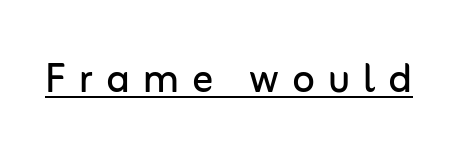
Ink coverage per letter is moderate at most. Inter-character spacing is expanded well beyond the font's built-in metrics. The typeface chosen for these lines omits serifs. Each letter keeps its own natural width here, so spacing adapts to shape. Style check: upright. What decoration does the sample have? An underline.
